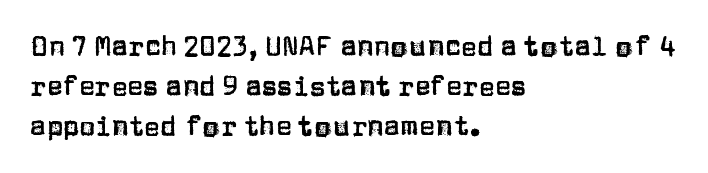
The image shows 27 px text type, upright; set left-aligned, normal line spacing (1.49x), normal letter spacing, not underlined.
